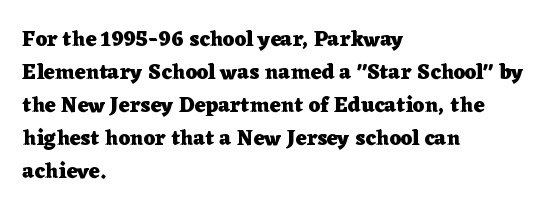
The sample has been set heavy, in full bold. Any mark beneath the type? The region is blank. The ragged edge is on the right, which tells us the setting is flush left. This sample uses plain, unmodified letter spacing. Posture: vertical. Does the leading feel generous? No, just average.
